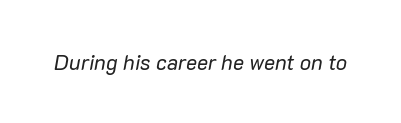
The image shows 21 px text type, italic (leaning right); set normal letter spacing, not underlined.
